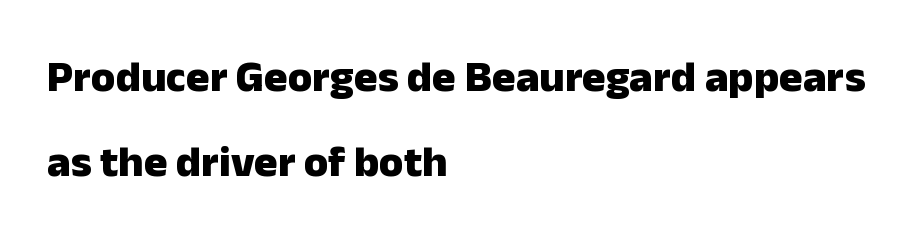
Q: Is the text bold? A: Yes.
Q: Is the text italic (slanted)? A: No, it is upright.
Q: Is the typeface a serif or a sans-serif typeface? A: Sans-serif.
Q: Is the text underlined? A: No.
Q: How is the paragraph aligned? A: Left-aligned.
Q: Is the spacing between letters normal or unusually wide? A: Normal.
Q: Is the spacing between lines tight, normal or loose? A: Loose.
Q: Width (condensed, normal, or wide)? A: Normal.
Q: Stroke contrast? A: Low.
Q: x-height? A: Medium.
Q: Monospaced? A: No.
